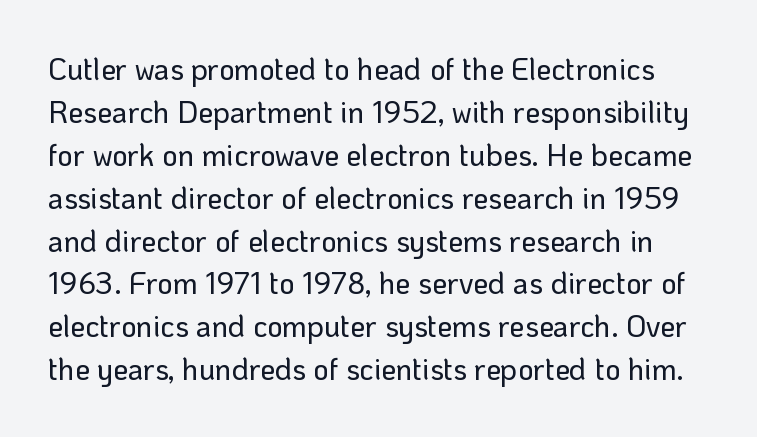
Q: Is the text italic (slanted)? A: No, it is upright.
Q: Is the typeface a serif or a sans-serif typeface? A: Sans-serif.
Q: Is the text underlined? A: No.
Q: Is the spacing between letters normal or unusually wide? A: Normal.
Q: Is the spacing between lines tight, normal or loose? A: Normal.
Q: Width (condensed, normal, or wide)? A: Normal.
Q: Stroke contrast? A: Low.
Q: x-height? A: Medium.
Q: Monospaced? A: No.
